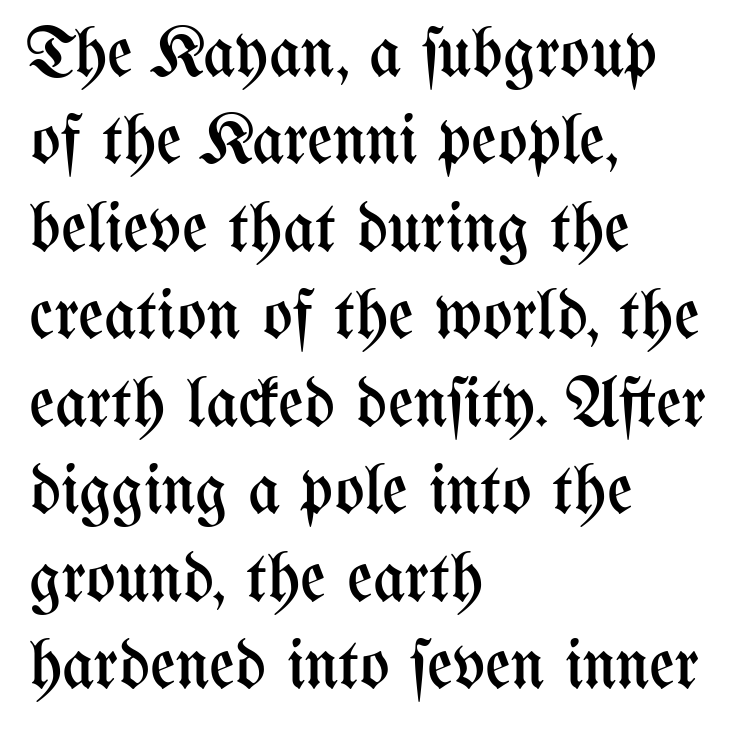
The image shows 70 px regular-weight, condensed type, upright; set left-aligned, normal line spacing (1.25x), normal letter spacing, not underlined; medium stroke contrast and a medium x-height.
